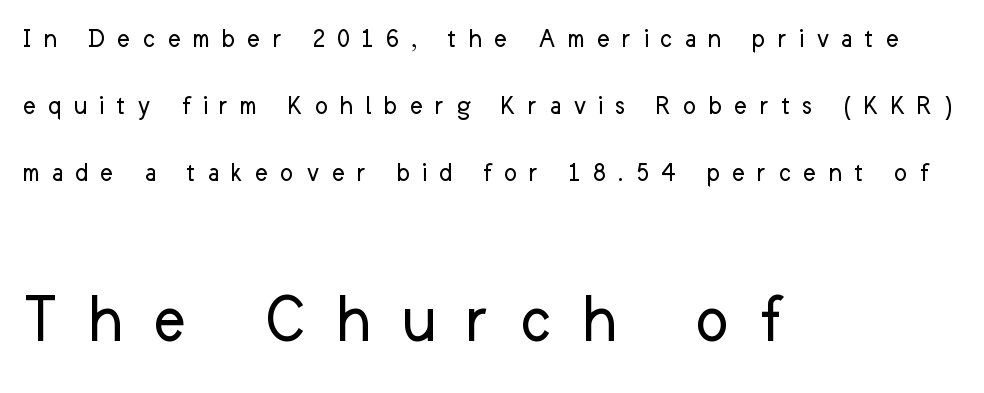
What stands out about the letter spacing? Its width — letters are far apart. Character size in the trailing block exceeds that of the leading block. Descenders are the only things crossing below the line. The typeface chosen for these lines omits serifs.
